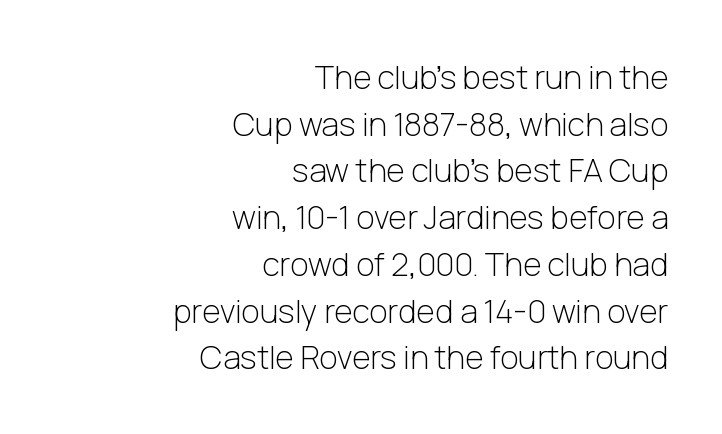
The image shows 32 px light sans-serif type, upright; set right-aligned, normal line spacing (1.46x), normal letter spacing, not underlined; low stroke contrast and a medium x-height.
